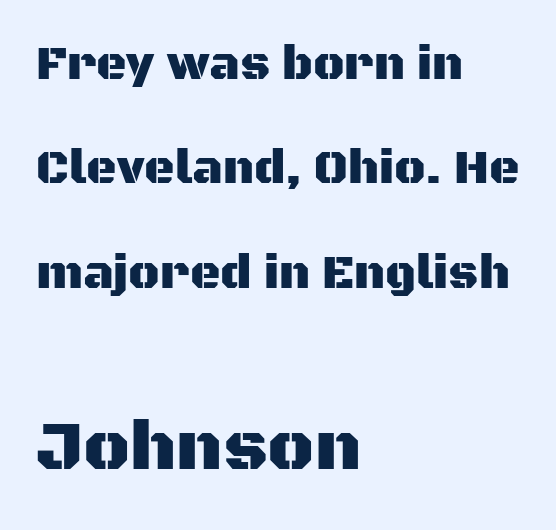
{"serif": "no", "italic": "no", "width": "normal", "stroke_contrast": "medium", "x_height": "large", "monospaced": "no", "underline": "no", "align": "left", "line_spacing": "loose", "line_spacing_ratio": 2.22, "letter_spacing": "normal", "letter_spacing_em": 0.0, "larger_block": "second", "size_ratio": 1.49, "glyph_px": 70}
